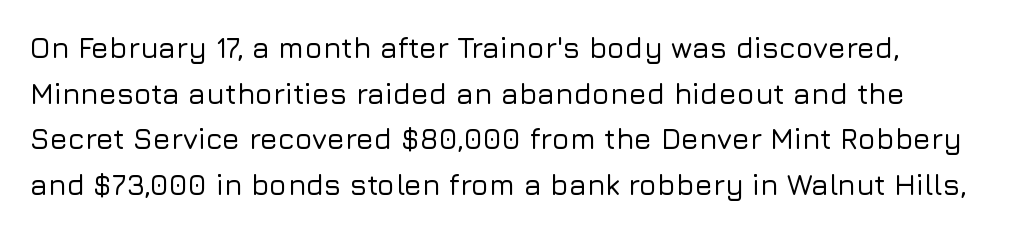
{"serif": "no", "italic": "no", "width": "normal", "stroke_contrast": "low", "x_height": "medium", "monospaced": "no", "underline": "no", "line_spacing": "normal", "line_spacing_ratio": 1.57, "letter_spacing": "normal", "letter_spacing_em": 0.0, "glyph_px": 29}
